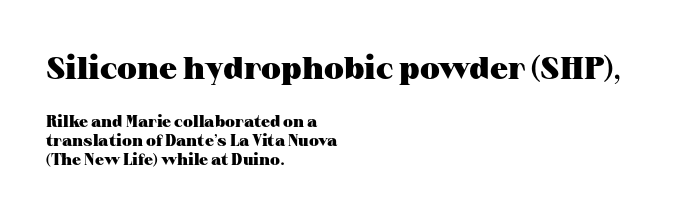
Nobody touched the tracking dial on this one. The letters are bold, with thick, heavy strokes. Which of the two is more prominent by size? The first, at the top. Is this a sans? No — the strokes have serifs. You could not count columns in this text — the font is proportionally spaced.
